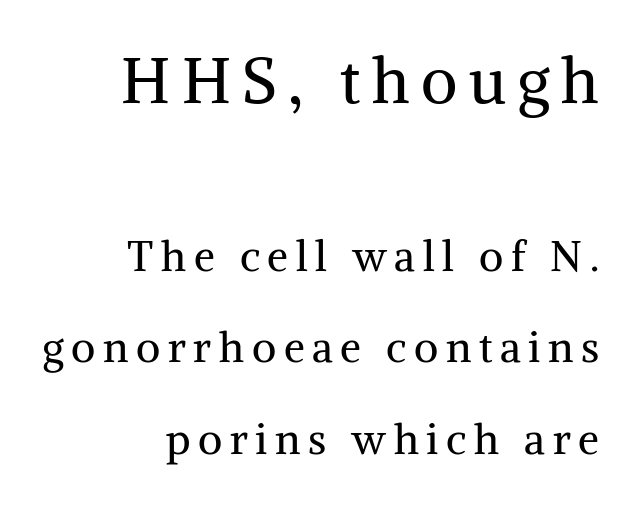
The image shows 63 px regular-weight serif type, upright; set right-aligned, loose line spacing (2.18x), not underlined; the first (top) block is 1.5x larger; medium stroke contrast and a medium x-height.
